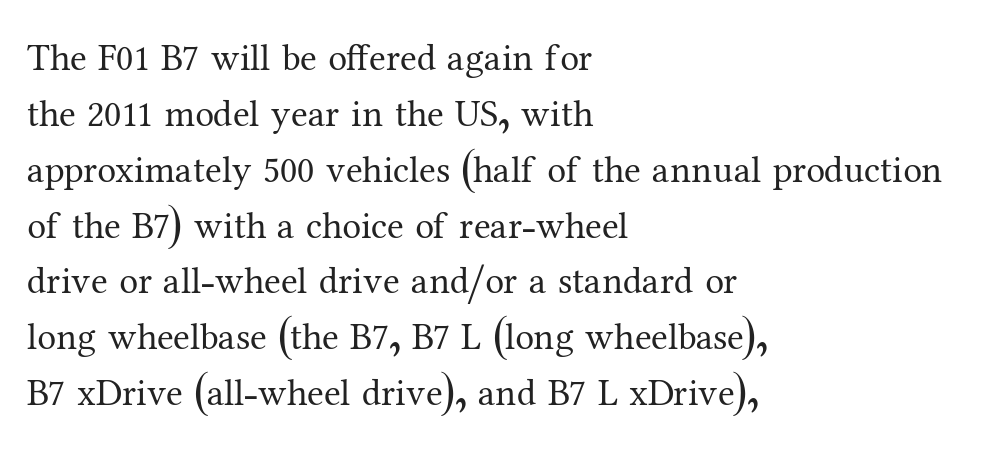
{"serif": "yes", "italic": "no", "bold": "no", "weight": "regular", "width": "normal", "stroke_contrast": "medium", "x_height": "medium", "monospaced": "no", "underline": "no", "align": "left", "line_spacing": "normal", "line_spacing_ratio": 1.47, "letter_spacing": "normal", "letter_spacing_em": 0.0, "glyph_px": 38}
